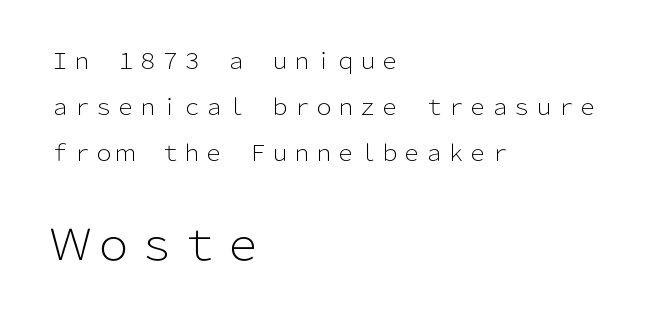
The image shows 43 px light sans-serif type, upright; set left-aligned, loose line spacing (2.1x), normal letter spacing, not underlined; the second (bottom) block is 1.95x larger; low stroke contrast and a medium x-height.
